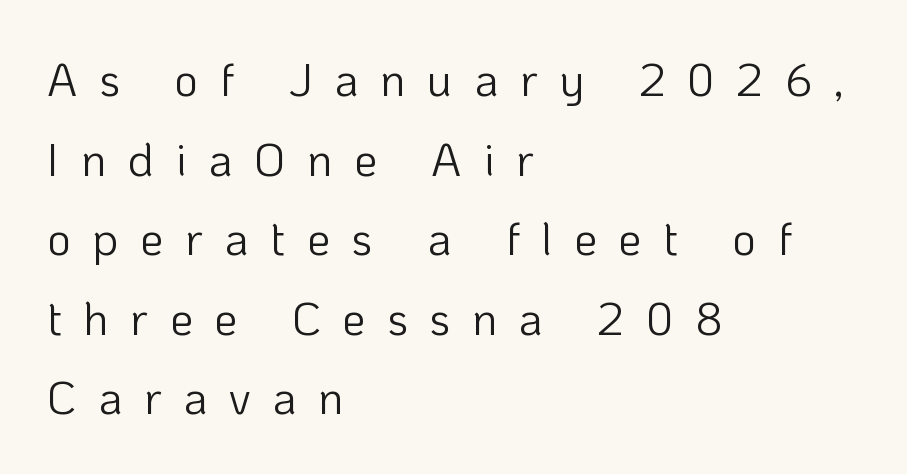
Q: Is the text bold? A: No.
Q: Is the text italic (slanted)? A: No, it is upright.
Q: Is the typeface a serif or a sans-serif typeface? A: Sans-serif.
Q: Is the text underlined? A: No.
Q: How is the paragraph aligned? A: Left-aligned.
Q: Is the spacing between letters normal or unusually wide? A: Unusually wide.
Q: Width (condensed, normal, or wide)? A: Normal.
Q: Stroke contrast? A: Low.
Q: x-height? A: Medium.
Q: Monospaced? A: No.
